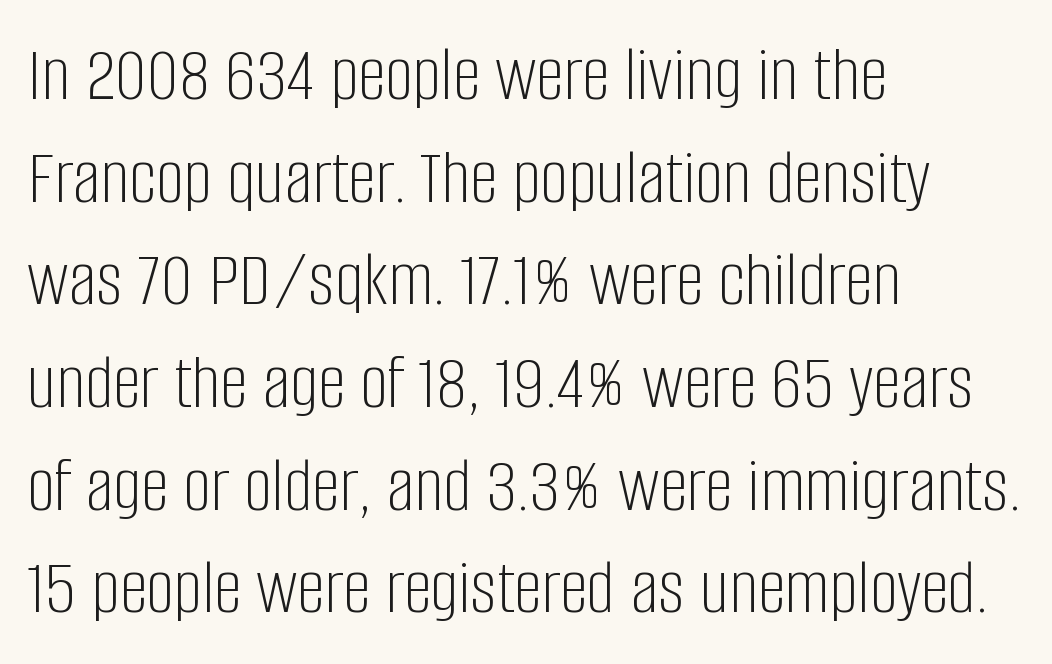
The image shows 79 px light, condensed sans-serif type, upright; set left-aligned, normal line spacing (1.3x), normal letter spacing, not underlined; low stroke contrast and a large x-height.
